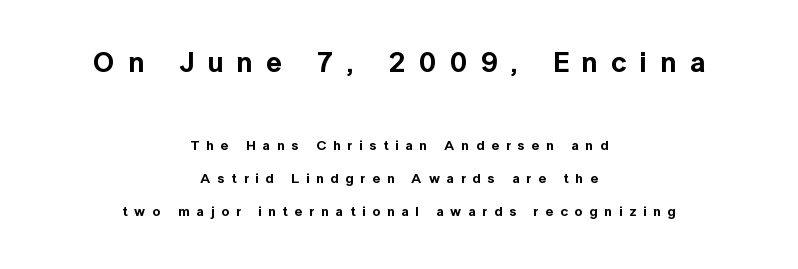
Q: Is the text italic (slanted)? A: No, it is upright.
Q: Is the typeface a serif or a sans-serif typeface? A: Sans-serif.
Q: Is the text underlined? A: No.
Q: How is the paragraph aligned? A: Centered.
Q: Is the spacing between letters normal or unusually wide? A: Unusually wide.
Q: Is the spacing between lines tight, normal or loose? A: Loose.
Q: Which block of text is set in a larger size, the first (top) or the second (bottom)? A: The first (top) one.
Q: Width (condensed, normal, or wide)? A: Normal.
Q: x-height? A: Medium.
Q: Monospaced? A: No.
